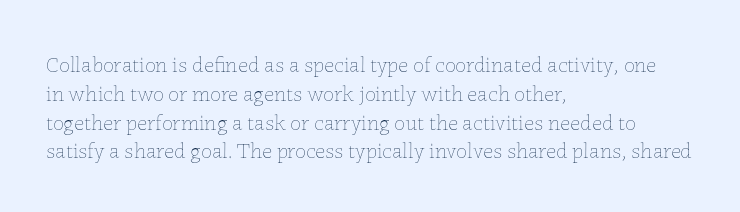
The image shows 22 px text type, upright; set left-aligned, normal line spacing (1.31x), normal letter spacing, not underlined.
